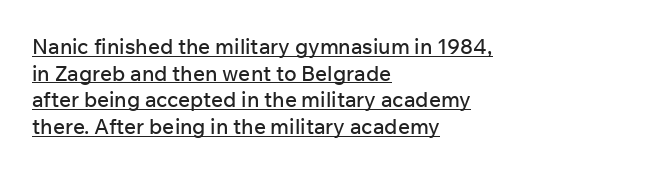
Q: Is the text italic (slanted)? A: No, it is upright.
Q: Is the text underlined? A: Yes.
Q: How is the paragraph aligned? A: Left-aligned.
Q: Is the spacing between letters normal or unusually wide? A: Normal.
Q: Is the spacing between lines tight, normal or loose? A: Normal.
